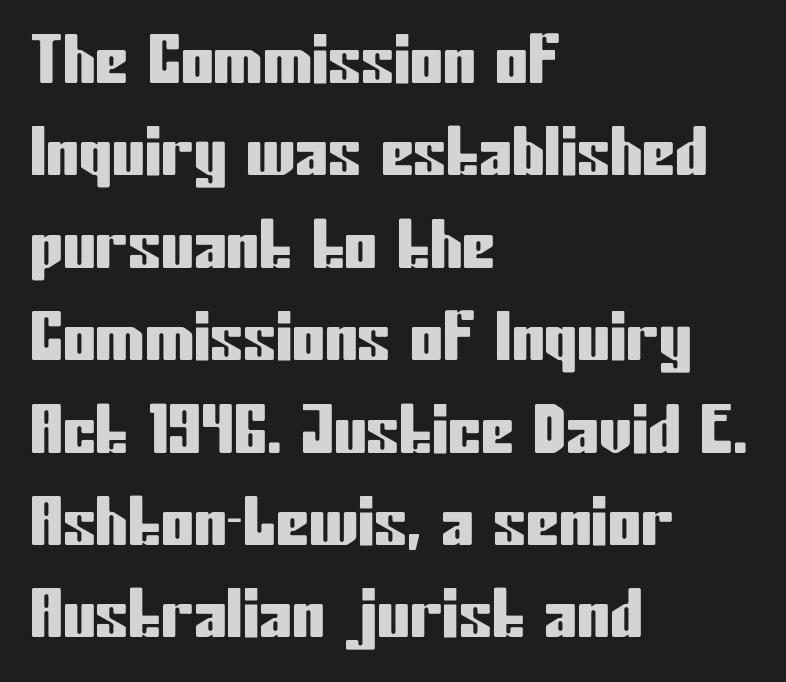
The lines sit at an ordinary, default distance from one another. The face used here is proportionally spaced, like ordinary book or web type. Characters follow at the spacing the type designer built in. Type without underlining.
